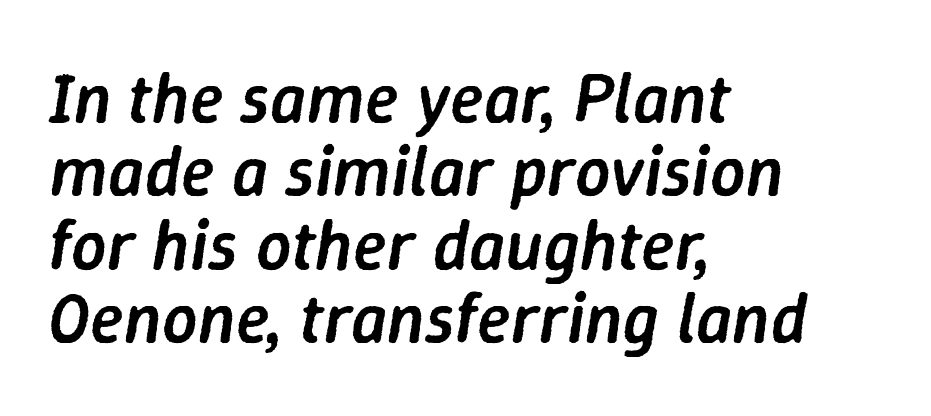
Q: Is the text bold? A: Semi-bold.
Q: Is the text italic (slanted)? A: Yes, it leans right by about 9 degrees.
Q: Is the text underlined? A: No.
Q: How is the paragraph aligned? A: Left-aligned.
Q: Is the spacing between letters normal or unusually wide? A: Normal.
Q: Is the spacing between lines tight, normal or loose? A: Tight.
Q: Width (condensed, normal, or wide)? A: Normal.
Q: Stroke contrast? A: Low.
Q: x-height? A: Medium.
Q: Monospaced? A: No.
